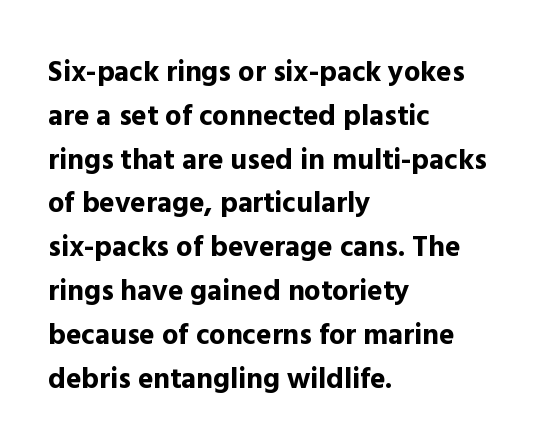
Q: Is the text bold? A: Yes.
Q: Is the text italic (slanted)? A: No, it is upright.
Q: Is the typeface a serif or a sans-serif typeface? A: Sans-serif.
Q: Is the text underlined? A: No.
Q: How is the paragraph aligned? A: Left-aligned.
Q: Is the spacing between letters normal or unusually wide? A: Normal.
Q: Is the spacing between lines tight, normal or loose? A: Normal.
Q: Width (condensed, normal, or wide)? A: Normal.
Q: x-height? A: Medium.
Q: Monospaced? A: No.
